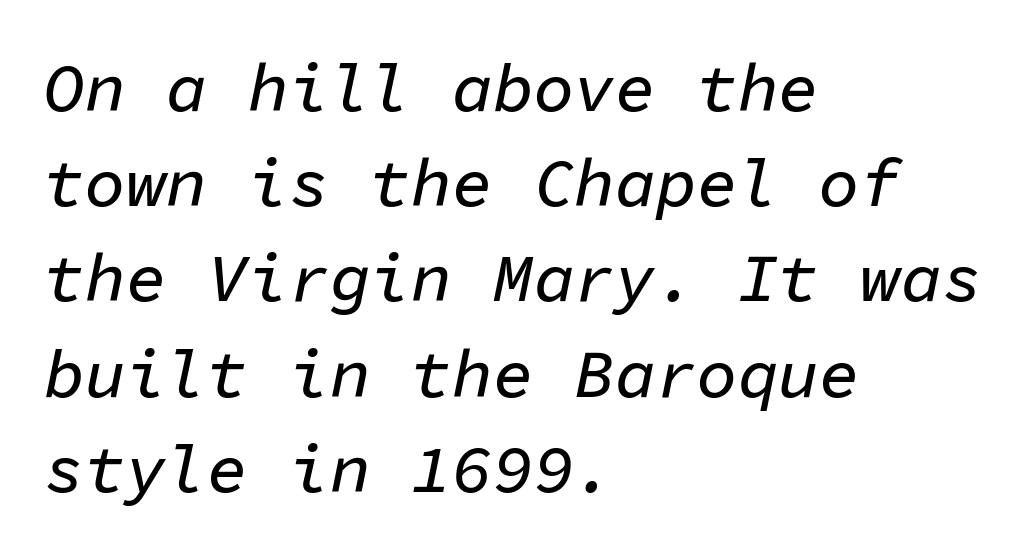
A student would call this left alignment; a typographer would say flush left, rag right. The glyphs are unaccompanied by any horizontal stroke below them. Every character sits at an angle, as italics do. Line spacing here is normal. Short note: letters normally spaced. Spacing verdict: monospaced, one width for all characters.
